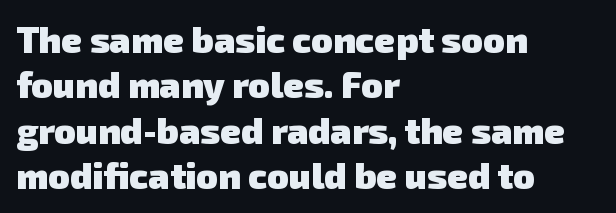
Q: Is the text bold? A: Yes.
Q: Is the typeface a serif or a sans-serif typeface? A: Sans-serif.
Q: Is the text underlined? A: No.
Q: How is the paragraph aligned? A: Left-aligned.
Q: Is the spacing between letters normal or unusually wide? A: Normal.
Q: Is the spacing between lines tight, normal or loose? A: Normal.
Q: Width (condensed, normal, or wide)? A: Normal.
Q: Stroke contrast? A: Low.
Q: x-height? A: Medium.
Q: Monospaced? A: No.
